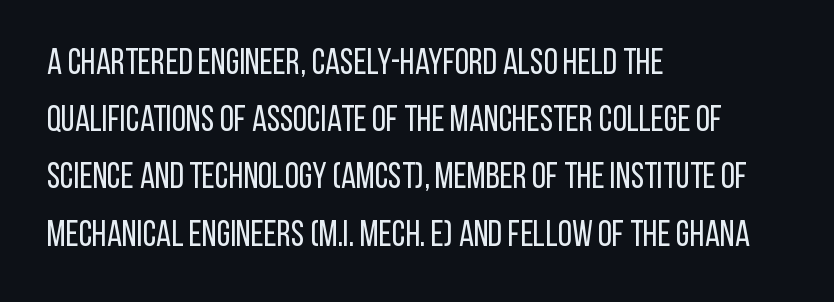
Q: Is the text bold? A: No.
Q: Is the text italic (slanted)? A: No, it is upright.
Q: Is the typeface a serif or a sans-serif typeface? A: Sans-serif.
Q: Is the text underlined? A: No.
Q: How is the paragraph aligned? A: Left-aligned.
Q: Is the spacing between letters normal or unusually wide? A: Normal.
Q: Is the spacing between lines tight, normal or loose? A: Normal.
Q: Width (condensed, normal, or wide)? A: Condensed.
Q: Stroke contrast? A: Low.
Q: x-height? A: Large.
Q: Monospaced? A: No.
